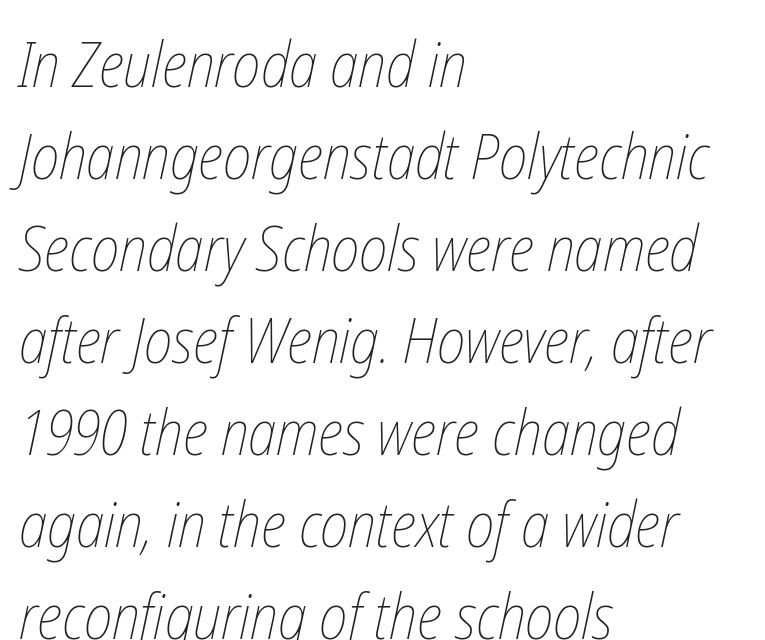
The image shows 63 px thin, condensed type; set left-aligned, normal line spacing (1.46x), normal letter spacing, not underlined; low stroke contrast and a medium x-height.
